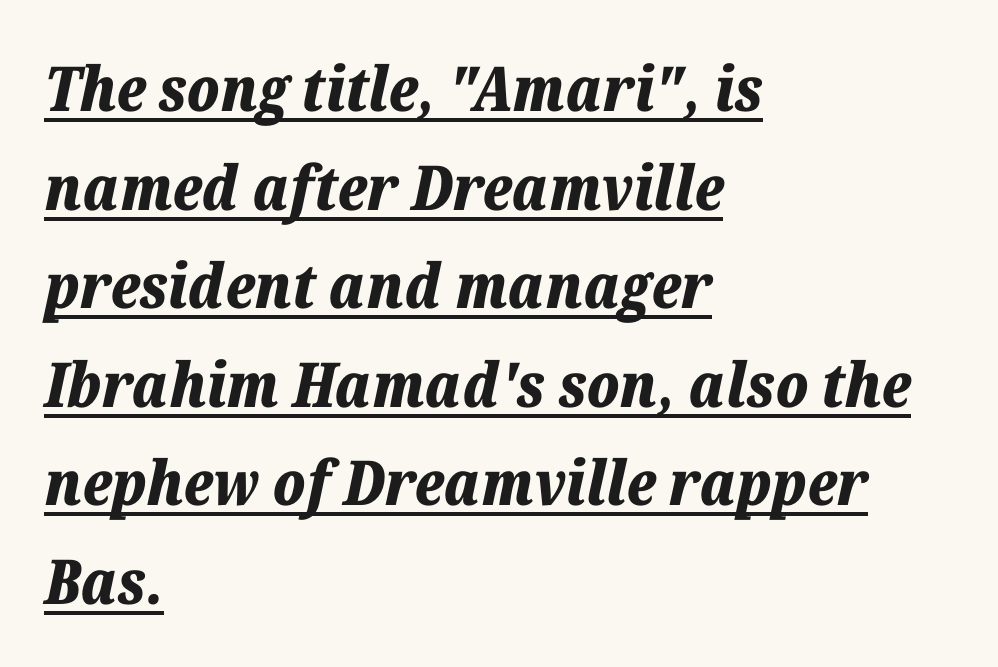
The image shows 62 px bold type, italic (leaning right); set left-aligned, normal line spacing (1.59x), normal letter spacing, underlined; low stroke contrast and a medium x-height.
